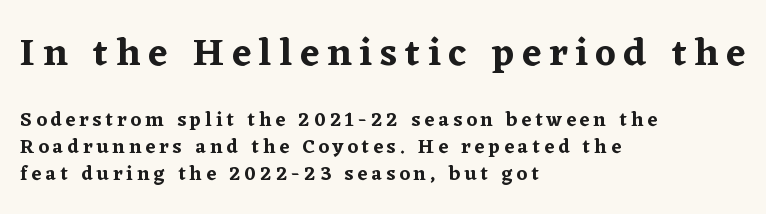
Q: Is the text italic (slanted)? A: No, it is upright.
Q: Is the typeface a serif or a sans-serif typeface? A: Serif.
Q: Is the text underlined? A: No.
Q: How is the paragraph aligned? A: Left-aligned.
Q: Is the spacing between letters normal or unusually wide? A: Unusually wide.
Q: Is the spacing between lines tight, normal or loose? A: Normal.
Q: Which block of text is set in a larger size, the first (top) or the second (bottom)? A: The first (top) one.
Q: Width (condensed, normal, or wide)? A: Normal.
Q: Stroke contrast? A: Low.
Q: x-height? A: Medium.
Q: Monospaced? A: No.
